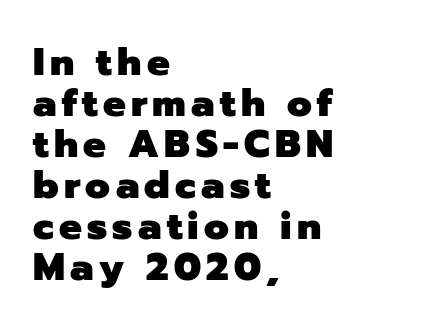
Q: Is the text bold? A: Yes.
Q: Is the text italic (slanted)? A: No, it is upright.
Q: Is the typeface a serif or a sans-serif typeface? A: Sans-serif.
Q: Is the text underlined? A: No.
Q: How is the paragraph aligned? A: Left-aligned.
Q: Is the spacing between lines tight, normal or loose? A: Tight.
Q: Width (condensed, normal, or wide)? A: Normal.
Q: Stroke contrast? A: Low.
Q: x-height? A: Medium.
Q: Monospaced? A: No.
